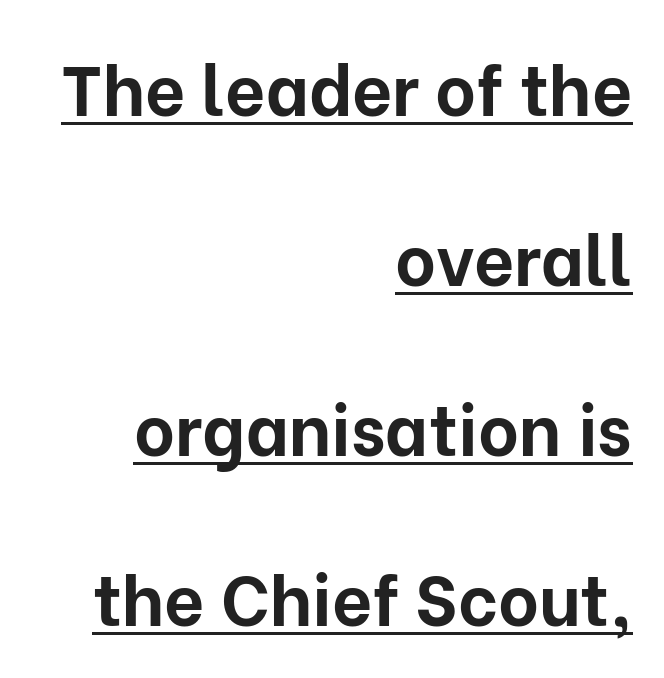
The lettering is marked with a stroke running underneath it. The passage shown is typeset with a sans-serif family. The type is set solid horizontally, with unmodified tracking. The lettering holds an erect, upright posture throughout. Spacing verdict: proportional, widths tailored to each character.
